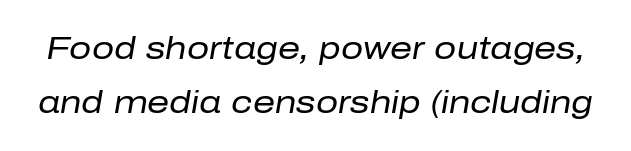
{"italic": "yes", "lean": "right", "slant_degrees": 10, "bold": "no", "weight": "regular", "width": "normal", "stroke_contrast": "low", "x_height": "medium", "monospaced": "no", "underline": "no", "line_spacing_ratio": 1.74, "letter_spacing": "normal", "letter_spacing_em": 0.0, "glyph_px": 31}
